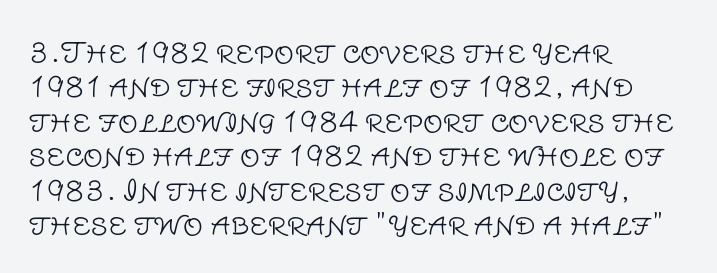
The image shows 28 px light sans-serif type; set left-aligned, line spacing 1.23x, normal letter spacing, not underlined; low stroke contrast and a large x-height.
